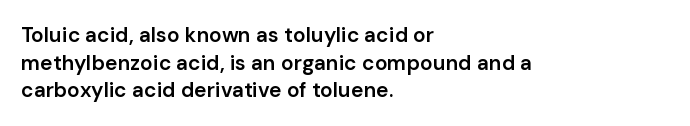
The image shows 21 px text type, upright; set left-aligned, normal line spacing (1.31x), normal letter spacing, not underlined.
